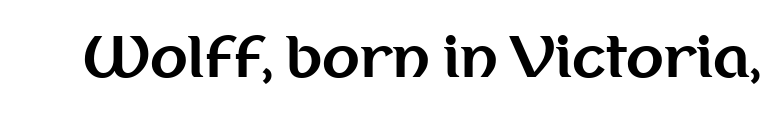
The image shows 55 px bold sans-serif type, upright; set normal letter spacing, not underlined; medium stroke contrast and a medium x-height.
